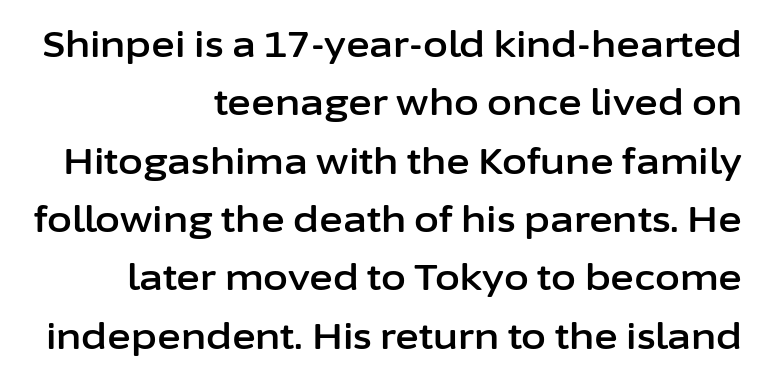
The image shows 36 px sans-serif type, upright; set right-aligned, normal line spacing (1.62x), normal letter spacing, not underlined; low stroke contrast and a medium x-height.
